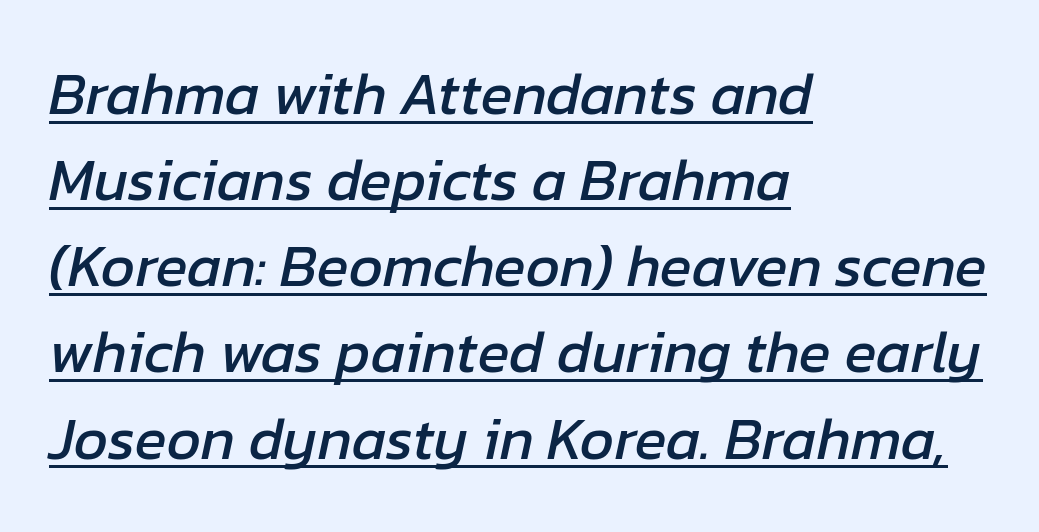
The image shows 59 px text type, italic (leaning right); set left-aligned, normal line spacing (1.46x), normal letter spacing, underlined; low stroke contrast and a medium x-height.
